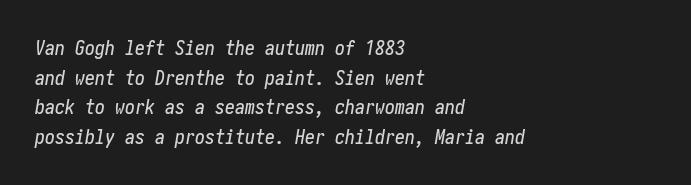
The image shows 20 px text type, italic (leaning right); set left-aligned, normal line spacing (1.48x), normal letter spacing, not underlined.
